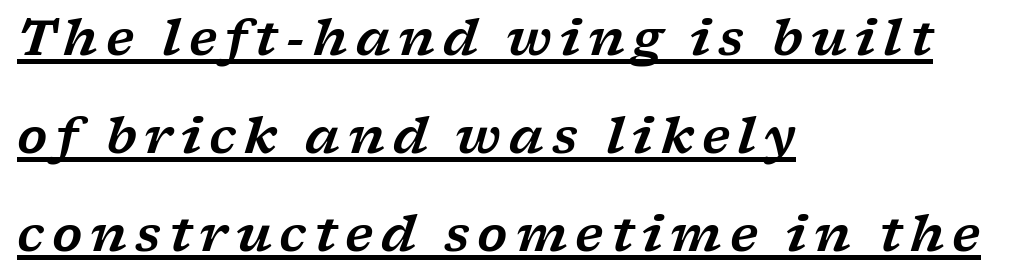
{"serif": "yes", "italic": "yes", "lean": "right", "slant_degrees": 17, "width": "wide", "stroke_contrast": "low", "x_height": "medium", "monospaced": "no", "underline": "yes", "align": "left", "line_spacing": "loose", "line_spacing_ratio": 2.0, "glyph_px": 49}
